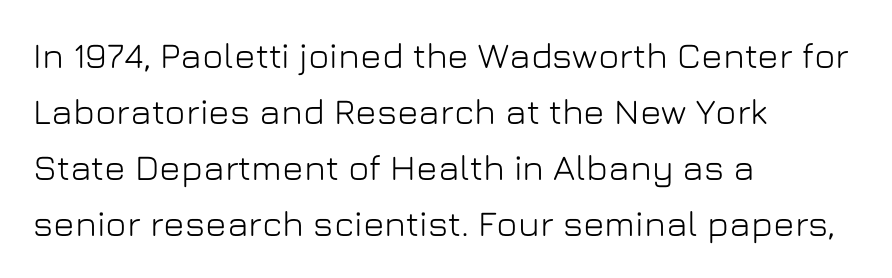
The image shows 36 px sans-serif type, upright; set left-aligned, normal line spacing (1.56x), normal letter spacing, not underlined; low stroke contrast and a medium x-height.
